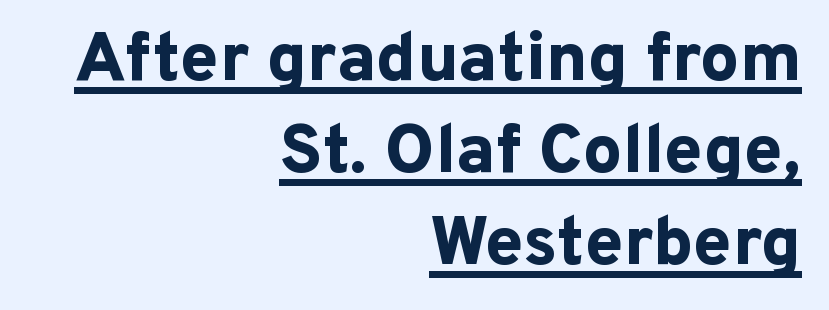
{"serif": "no", "italic": "no", "bold": "yes", "weight": "bold", "width": "normal", "stroke_contrast": "low", "x_height": "medium", "monospaced": "no", "underline": "yes", "align": "right", "line_spacing": "normal", "line_spacing_ratio": 1.33, "letter_spacing": "normal", "letter_spacing_em": 0.0, "glyph_px": 69}
